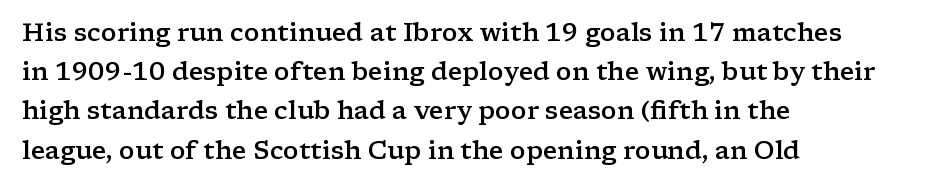
A bare baseline throughout the passage. The sample has been set in demibold, a notch under bold. The paragraph shown leans on its left margin. When letters stand straight like this, we call the style roman or upright. The space between consecutive lines is moderate.
